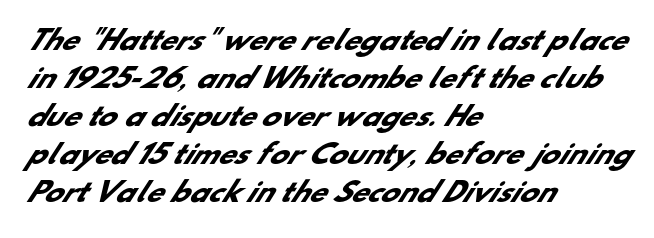
Beneath every word, the page is bare. Short note: letters normally spaced. Does the leading feel generous? No, just average. Alignment: flush left.
